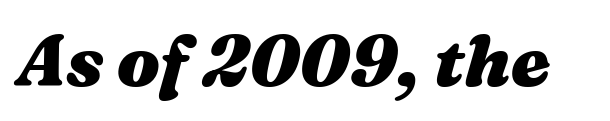
The image shows 71 px heavy, wide type, italic (leaning right); set normal letter spacing, not underlined; medium stroke contrast and a medium x-height.
